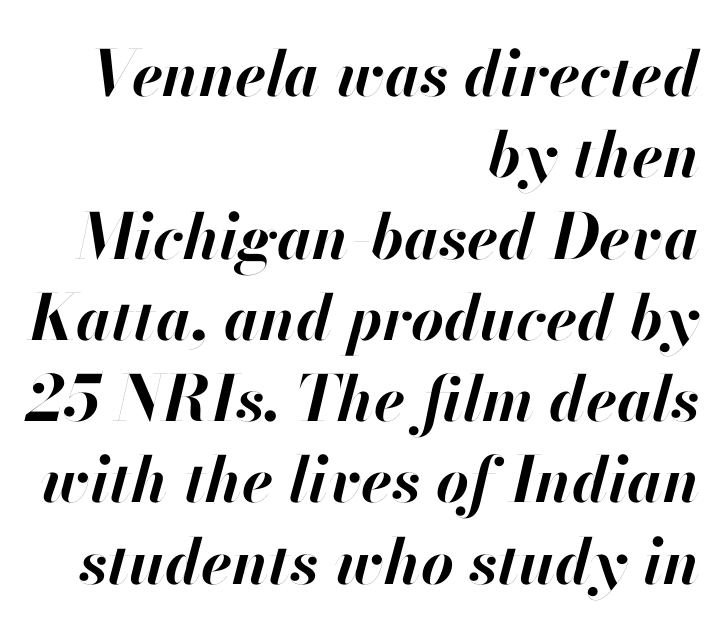
The specimen reads as italic at a glance. No extra tracking has been applied to these lines. Glance below the letters and you will spot only blank space. A typesetter would call this proportional, since set widths differ per character. The typesetter chose a ragged-left arrangement here.
